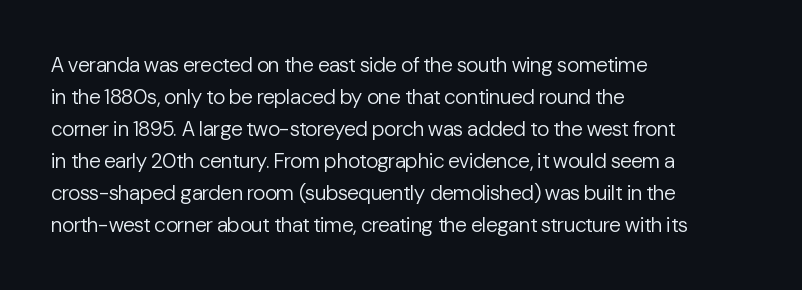
Q: Is the text bold? A: No.
Q: Is the text italic (slanted)? A: No, it is upright.
Q: Is the text underlined? A: No.
Q: How is the paragraph aligned? A: Left-aligned.
Q: Is the spacing between letters normal or unusually wide? A: Normal.
Q: Is the spacing between lines tight, normal or loose? A: Normal.
